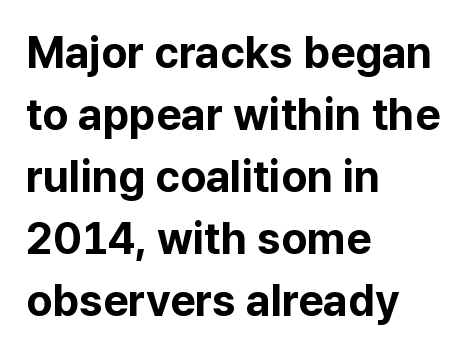
A full-strength bold gives these letters their thick strokes. The font's upright variant was chosen for this text. Type without underlining. Think of a printed novel: that variable character pitch is what you see here. The paragraph has a hard left edge and a soft right edge.
